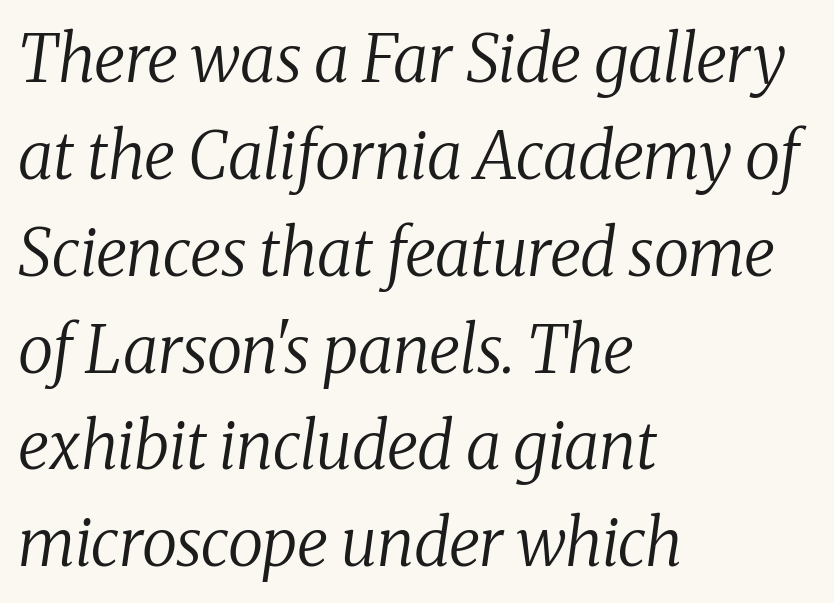
Q: Is the text bold? A: No.
Q: Is the text italic (slanted)? A: Yes, it leans right by about 8 degrees.
Q: Is the typeface a serif or a sans-serif typeface? A: Serif.
Q: Is the text underlined? A: No.
Q: How is the paragraph aligned? A: Left-aligned.
Q: Is the spacing between letters normal or unusually wide? A: Normal.
Q: Is the spacing between lines tight, normal or loose? A: Normal.
Q: Width (condensed, normal, or wide)? A: Normal.
Q: Stroke contrast? A: Medium.
Q: x-height? A: Medium.
Q: Monospaced? A: No.
